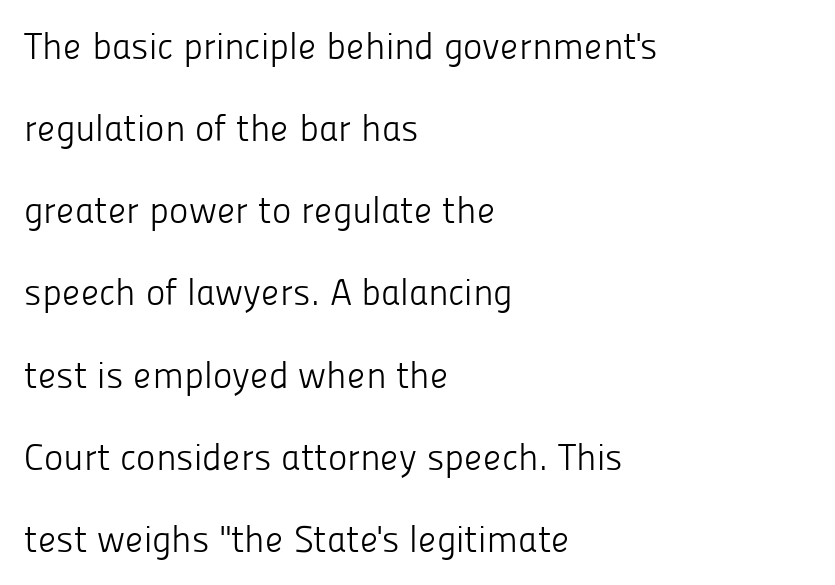
Q: Is the text bold? A: No.
Q: Is the text italic (slanted)? A: No, it is upright.
Q: Is the typeface a serif or a sans-serif typeface? A: Sans-serif.
Q: Is the text underlined? A: No.
Q: How is the paragraph aligned? A: Left-aligned.
Q: Is the spacing between letters normal or unusually wide? A: Normal.
Q: Is the spacing between lines tight, normal or loose? A: Loose.
Q: Width (condensed, normal, or wide)? A: Normal.
Q: Stroke contrast? A: Low.
Q: x-height? A: Medium.
Q: Monospaced? A: No.
